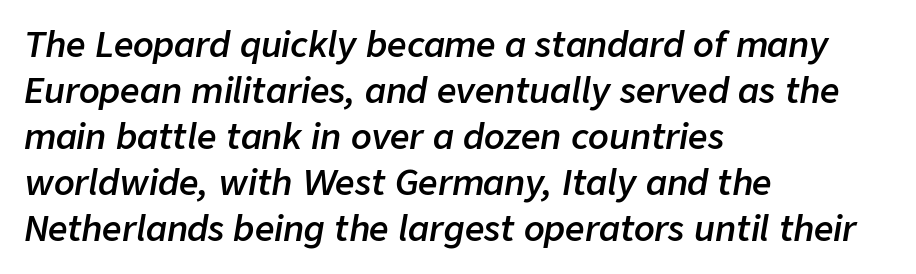
Characters follow at the spacing the type designer built in. The face used here is proportionally spaced, like ordinary book or web type. Vertical spacing — default. Moderately thickened strokes mark this as semibold type.
